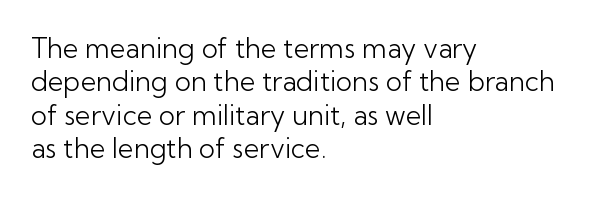
{"italic": "no", "bold": "no", "underline": "no", "align": "left", "line_spacing_ratio": 1.24, "letter_spacing": "normal", "letter_spacing_em": 0.0, "glyph_px": 27}
